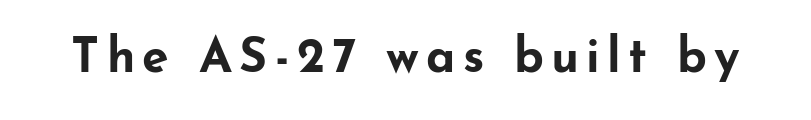
Compared with an ordinary text face, these strokes are far heavier — a full bold. The zone under the glyphs is completely vacant. Characters remain perfectly vertical along every line. A typesetter would call this proportional, since set widths differ per character. This is sans-serif lettering, the kind often seen on screens and signage.
